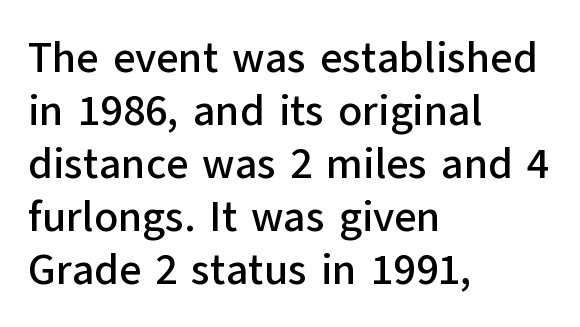
Does the copy run flush right? No — it runs flush left. Does the type have serifs? No, each stem ends abruptly. The lettering holds an erect, upright posture throughout. Underlining? Definitely not there. Look at the tracking — it's just the regular setting, nothing added. You could not count columns in this text — the font is proportionally spaced.
